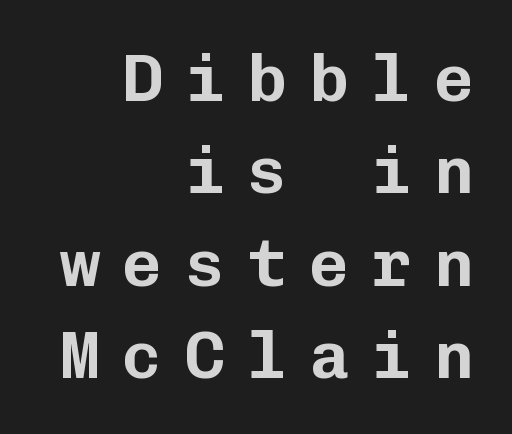
{"serif": "no", "italic": "no", "width": "normal", "stroke_contrast": "low", "x_height": "medium", "monospaced": "yes", "underline": "no", "align": "right", "line_spacing": "normal", "line_spacing_ratio": 1.38, "letter_spacing": "wide", "letter_spacing_em": 0.33, "glyph_px": 67}
